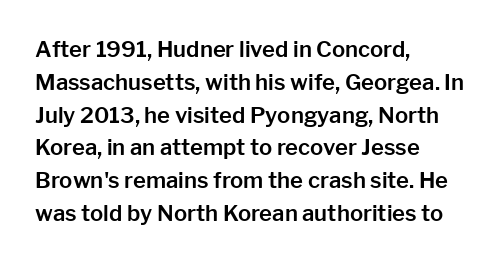
The image shows 22 px text type, upright; set left-aligned, normal line spacing (1.49x), normal letter spacing, not underlined.
